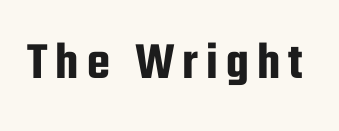
Character widths vary here, with narrow letters taking less room than wide ones. Designer's note — italics off, roman on. Observe the absence of serifs on each vertical stroke in this sample. Decoration check: the copy has no underline.
